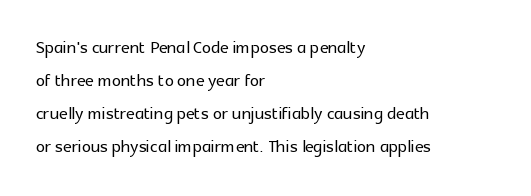
The block of text has a typical density, with ordinary space between rows. Tracking here is standard; glyphs follow each other at the usual distance. The strip under each line holds only bare page. The lettering holds an erect, upright posture throughout. Teacher's note: observe the even left margin — that is flush-left alignment.
